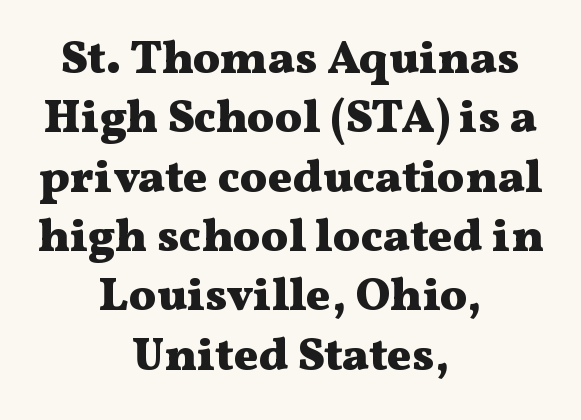
The image shows 46 px heavy, wide serif type, upright; set centered, normal line spacing (1.29x), normal letter spacing, not underlined; medium stroke contrast and a medium x-height.
